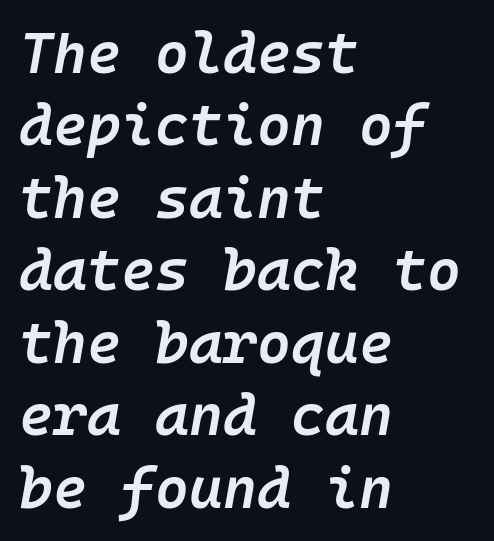
The image shows 58 px semibold type, italic (leaning right); set left-aligned, normal line spacing (1.25x), normal letter spacing, not underlined; low stroke contrast and a medium x-height.
